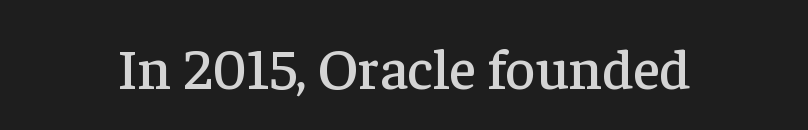
The image shows 58 px serif type, upright; set normal letter spacing, not underlined; low stroke contrast and a medium x-height.
